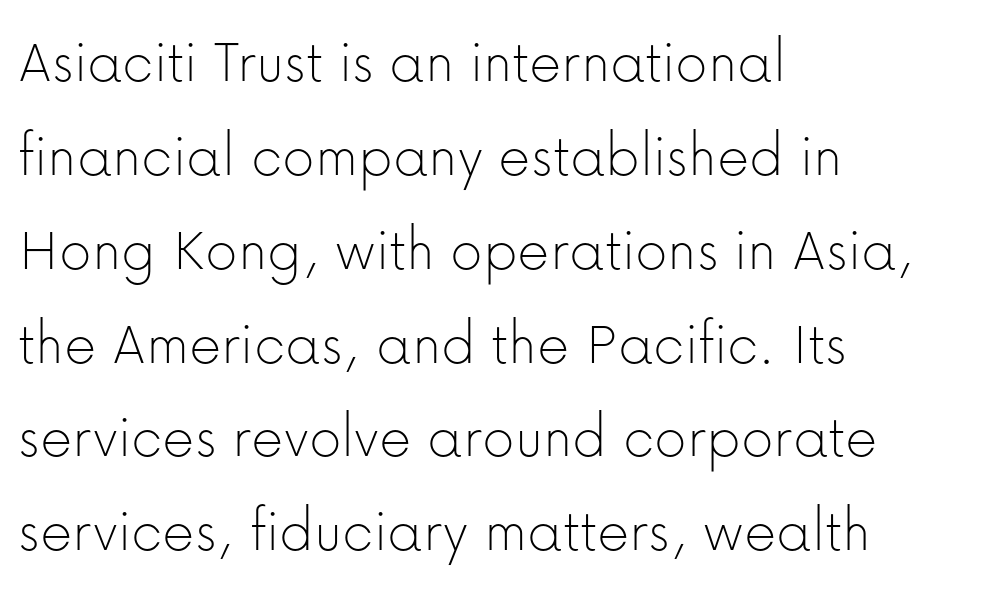
Q: Is the text bold? A: No.
Q: Is the text italic (slanted)? A: No, it is upright.
Q: Is the typeface a serif or a sans-serif typeface? A: Sans-serif.
Q: Is the text underlined? A: No.
Q: How is the paragraph aligned? A: Left-aligned.
Q: Is the spacing between letters normal or unusually wide? A: Normal.
Q: Is the spacing between lines tight, normal or loose? A: Normal.
Q: Width (condensed, normal, or wide)? A: Normal.
Q: Stroke contrast? A: Low.
Q: x-height? A: Medium.
Q: Monospaced? A: No.
